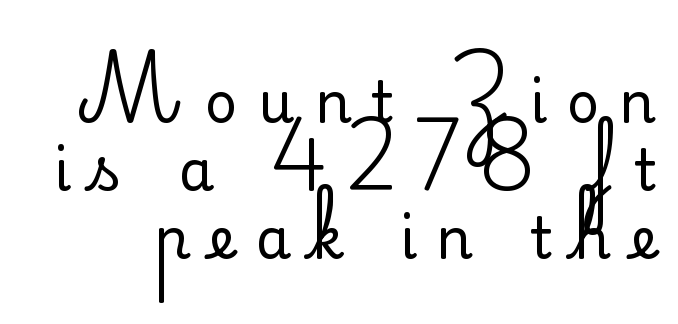
The image shows 57 px serif type, upright; set line spacing 1.19x, unusually wide letter spacing (+0.35 em), not underlined; medium stroke contrast and a small x-height.
